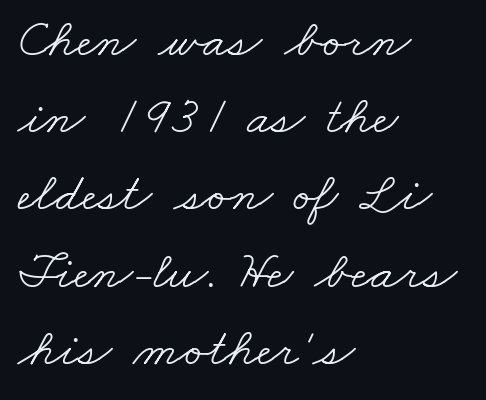
The image shows 54 px light, wide serif type; set left-aligned, normal line spacing (1.43x), normal letter spacing, not underlined; low stroke contrast and a small x-height.
